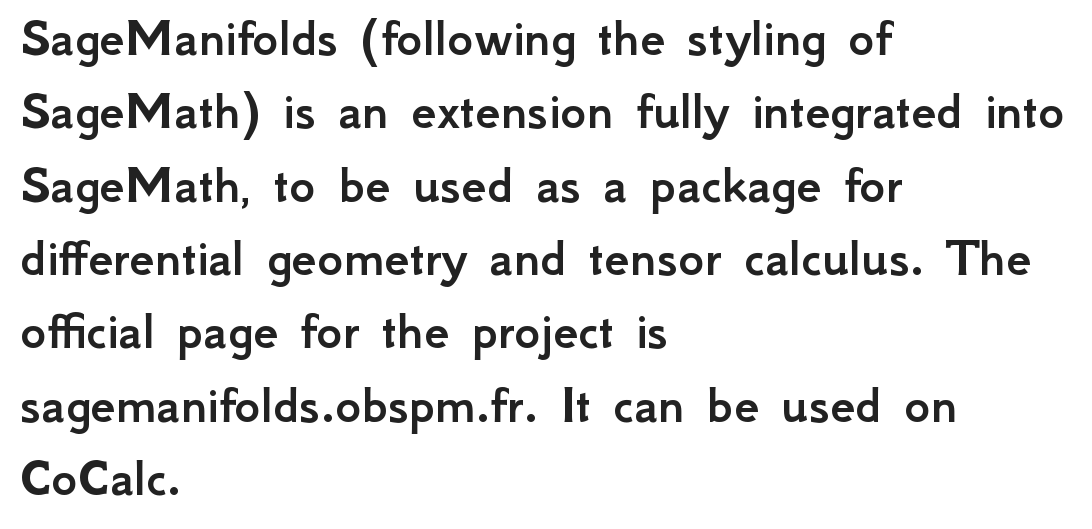
{"serif": "no", "italic": "no", "width": "normal", "stroke_contrast": "low", "x_height": "small", "monospaced": "no", "underline": "no", "align": "left", "line_spacing": "normal", "line_spacing_ratio": 1.31, "letter_spacing": "normal", "letter_spacing_em": 0.0, "glyph_px": 56}
